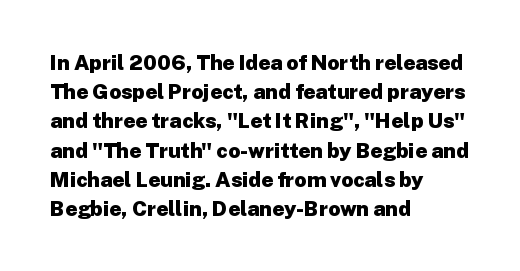
The image shows 21 px bold type, upright; set left-aligned, normal line spacing (1.39x), normal letter spacing, not underlined.
